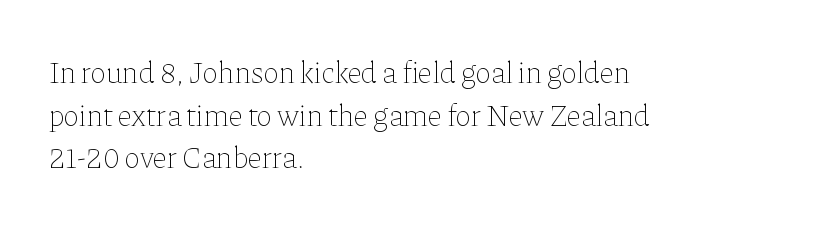
Q: Is the text bold? A: No.
Q: Is the text italic (slanted)? A: No, it is upright.
Q: Is the text underlined? A: No.
Q: How is the paragraph aligned? A: Left-aligned.
Q: Is the spacing between letters normal or unusually wide? A: Normal.
Q: Is the spacing between lines tight, normal or loose? A: Normal.
Q: Width (condensed, normal, or wide)? A: Normal.
Q: Stroke contrast? A: Low.
Q: x-height? A: Medium.
Q: Monospaced? A: No.
